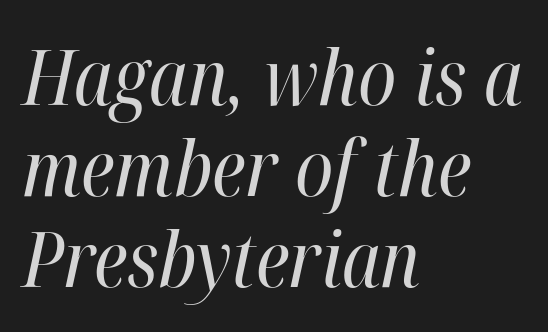
The image shows 77 px regular-weight, condensed type, italic (leaning right); set left-aligned, line spacing 1.18x, normal letter spacing, not underlined; high stroke contrast and a medium x-height.
